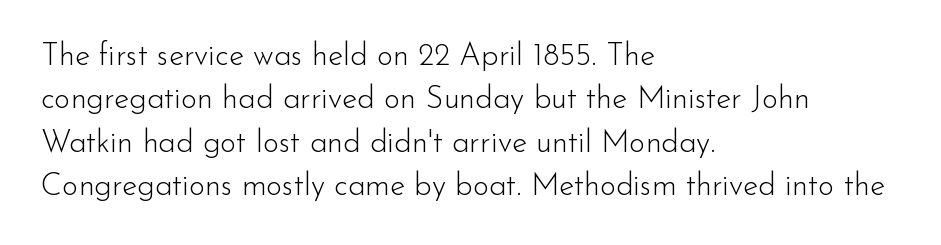
The image shows 31 px light sans-serif type, upright; set left-aligned, normal line spacing (1.4x), normal letter spacing, not underlined; low stroke contrast and a small x-height.
